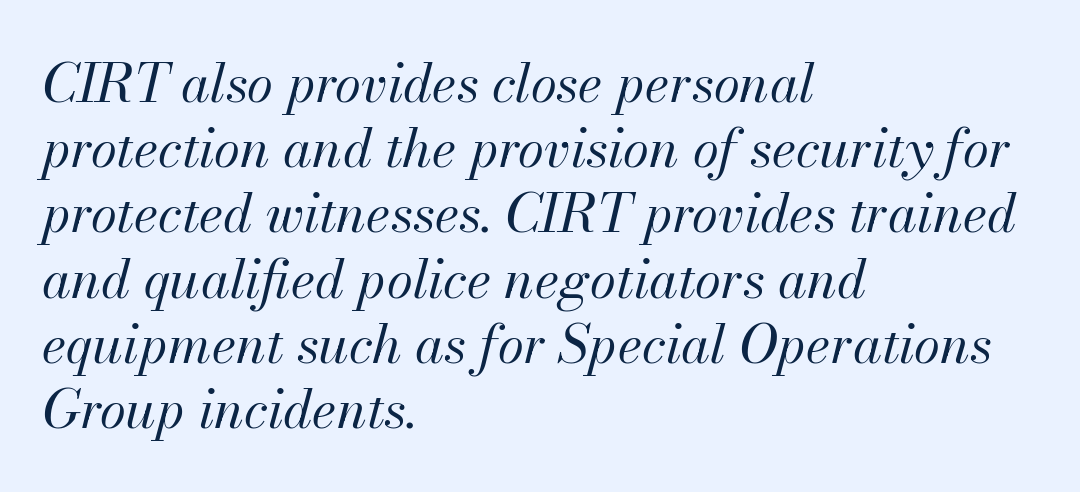
The image shows 53 px regular-weight type, italic (leaning right); set left-aligned, line spacing 1.23x, normal letter spacing, not underlined; medium stroke contrast and a small x-height.
